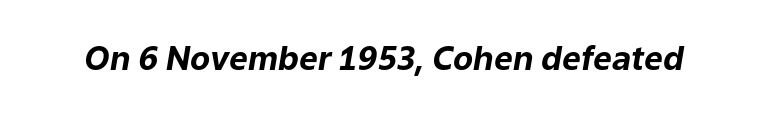
The image shows 33 px bold type, italic (leaning right); set normal letter spacing, not underlined; low stroke contrast and a medium x-height.
